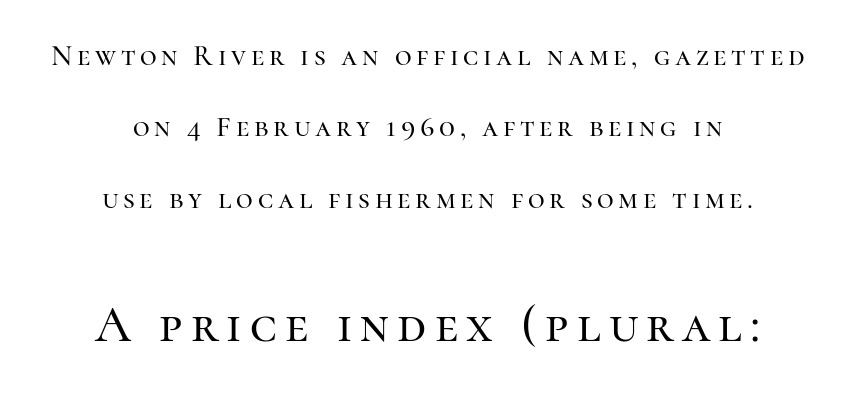
Q: Is the text italic (slanted)? A: No, it is upright.
Q: Is the typeface a serif or a sans-serif typeface? A: Serif.
Q: Is the text underlined? A: No.
Q: How is the paragraph aligned? A: Centered.
Q: Is the spacing between lines tight, normal or loose? A: Loose.
Q: Which block of text is set in a larger size, the first (top) or the second (bottom)? A: The second (bottom) one.
Q: Width (condensed, normal, or wide)? A: Normal.
Q: Stroke contrast? A: High.
Q: x-height? A: Medium.
Q: Monospaced? A: No.
